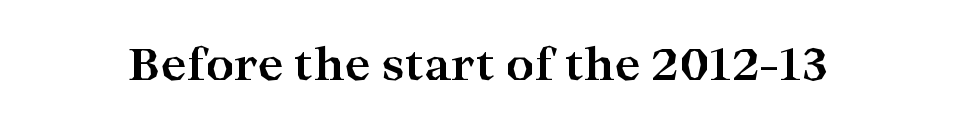
Q: Is the text bold? A: Yes.
Q: Is the text italic (slanted)? A: No, it is upright.
Q: Is the typeface a serif or a sans-serif typeface? A: Serif.
Q: Is the text underlined? A: No.
Q: Is the spacing between letters normal or unusually wide? A: Normal.
Q: Width (condensed, normal, or wide)? A: Wide.
Q: Stroke contrast? A: High.
Q: x-height? A: Medium.
Q: Monospaced? A: No.
